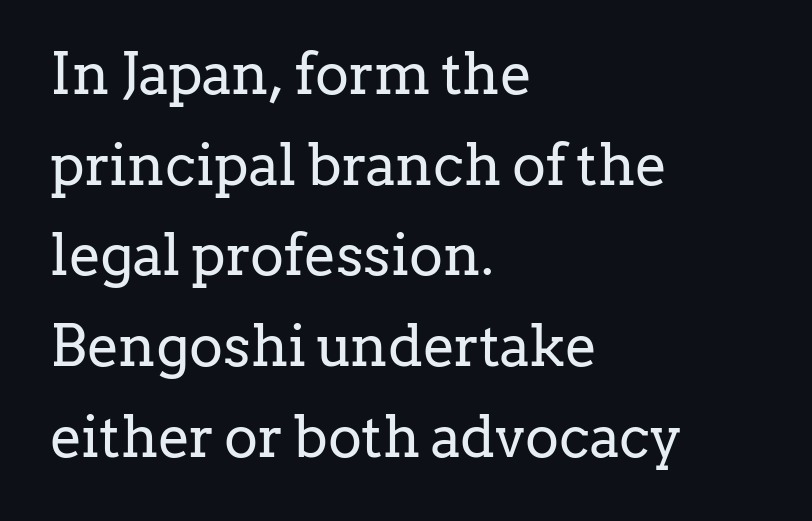
The image shows 57 px regular-weight serif type, upright; set left-aligned, normal line spacing (1.59x), normal letter spacing, not underlined; low stroke contrast and a medium x-height.
